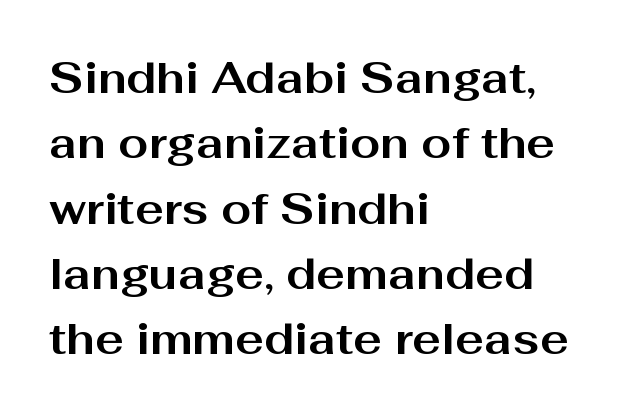
{"serif": "no", "italic": "no", "bold": "yes", "weight": "bold", "width": "wide", "stroke_contrast": "medium", "x_height": "medium", "monospaced": "no", "underline": "no", "align": "left", "line_spacing": "normal", "line_spacing_ratio": 1.52, "letter_spacing": "normal", "letter_spacing_em": 0.0, "glyph_px": 43}
